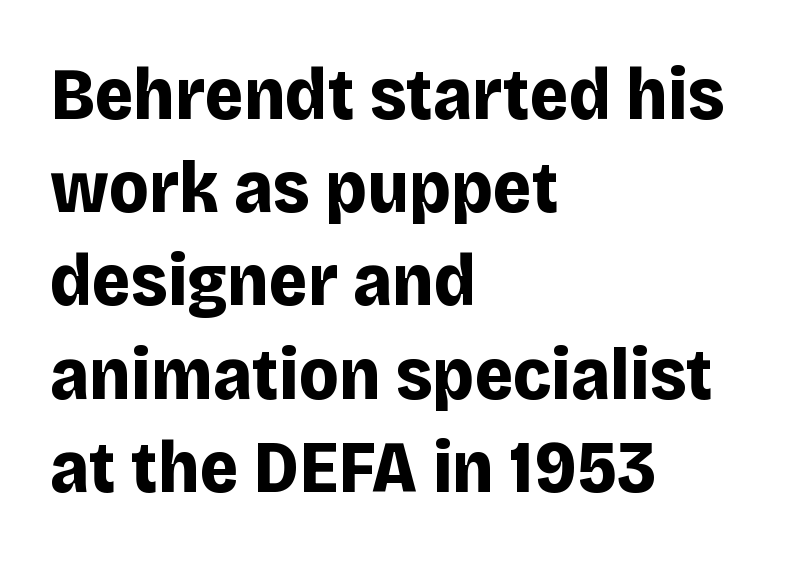
{"serif": "no", "italic": "no", "bold": "yes", "weight": "bold", "width": "normal", "stroke_contrast": "low", "x_height": "large", "monospaced": "no", "underline": "no", "align": "left", "line_spacing": "normal", "line_spacing_ratio": 1.26, "letter_spacing": "normal", "letter_spacing_em": 0.0, "glyph_px": 74}
